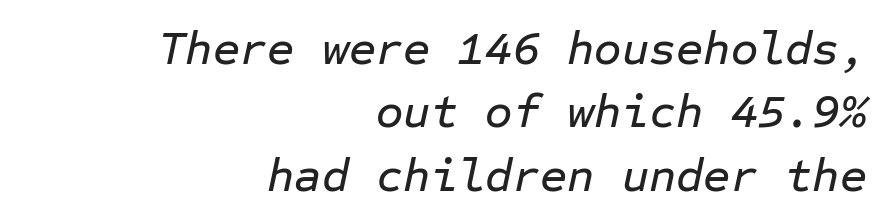
The image shows 47 px text type, italic (leaning right), monospaced; set right-aligned, normal line spacing (1.35x), normal letter spacing, not underlined; low stroke contrast and a medium x-height.
